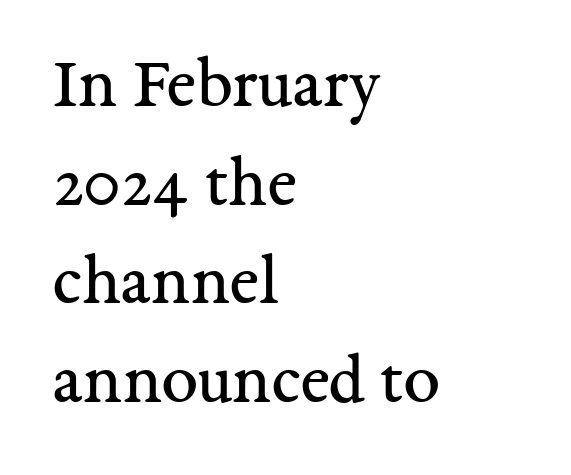
{"serif": "yes", "italic": "no", "bold": "no", "weight": "regular", "width": "normal", "stroke_contrast": "medium", "x_height": "medium", "monospaced": "no", "underline": "no", "align": "left", "line_spacing": "normal", "line_spacing_ratio": 1.35, "letter_spacing": "normal", "letter_spacing_em": 0.0, "glyph_px": 73}
